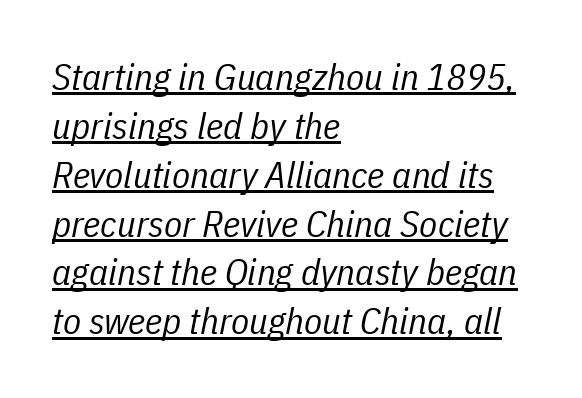
The image shows 37 px regular-weight, condensed type, italic (leaning right); set left-aligned, normal line spacing (1.32x), normal letter spacing, underlined; low stroke contrast and a medium x-height.
